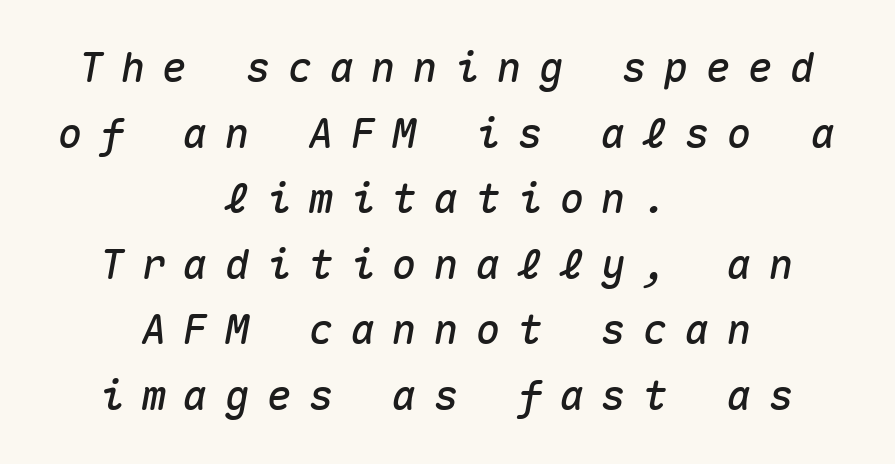
This sample has the even, mechanical cadence of fixed-width lettering. The paragraph has two soft edges and a firm central axis. If you drew a line through each stem, it would be angled. Underlining? Definitely not there. Look at the tracking — it's clearly loosened, letters drifting apart.
